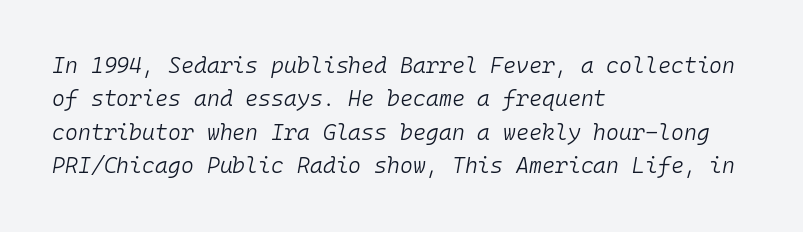
The image shows 22 px text type, italic (leaning right); set left-aligned, normal line spacing (1.52x), normal letter spacing, not underlined.
